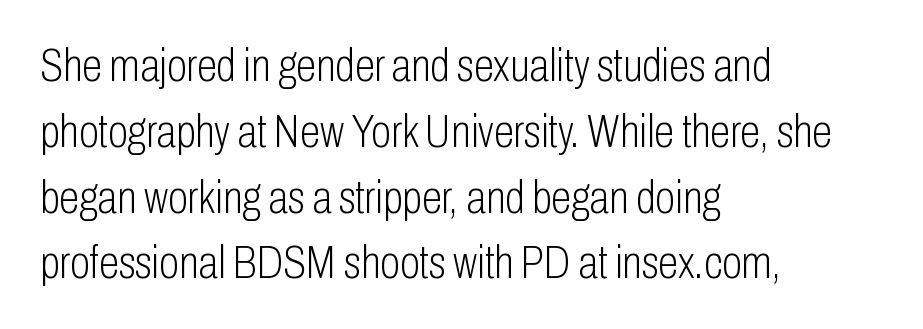
The image shows 46 px light, condensed sans-serif type, upright; set left-aligned, normal line spacing (1.43x), normal letter spacing, not underlined; low stroke contrast and a medium x-height.
